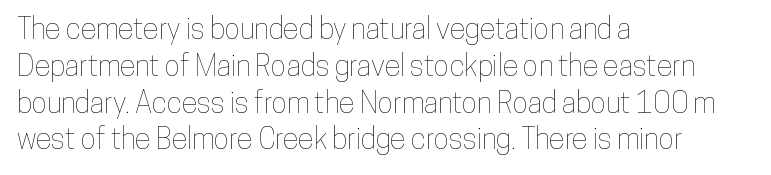
The image shows 29 px condensed type, upright; set left-aligned, normal line spacing (1.27x), normal letter spacing, not underlined; low stroke contrast and a medium x-height.
